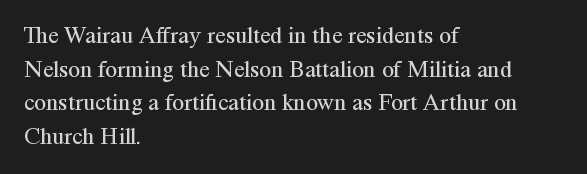
Does the copy run flush right? No — it runs flush left. Does extra space separate the letters? No, they use regular spacing. The letters look calm and open, with moderate or lighter stems. Beneath every word, the page is bare. Normally led — the rows are evenly, conventionally spaced.
